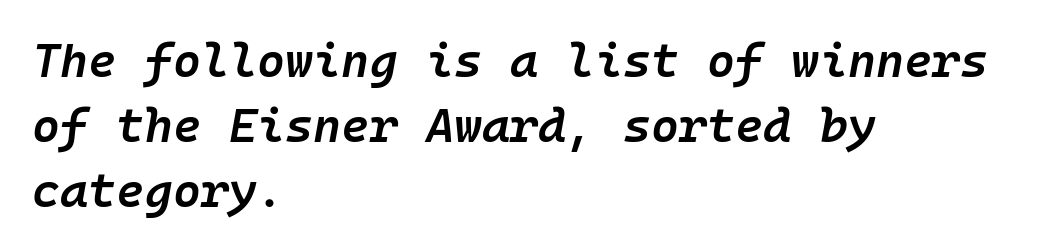
The image shows 48 px semibold type, italic (leaning right), monospaced; set left-aligned, normal line spacing (1.35x), normal letter spacing, not underlined; low stroke contrast and a medium x-height.
